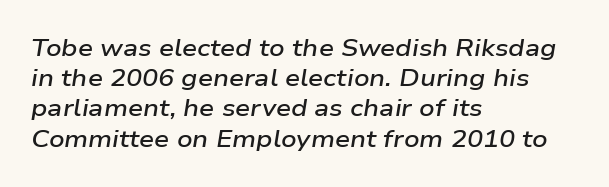
The image shows 24 px text type, italic (leaning right); set left-aligned, normal line spacing (1.26x), normal letter spacing, not underlined.
